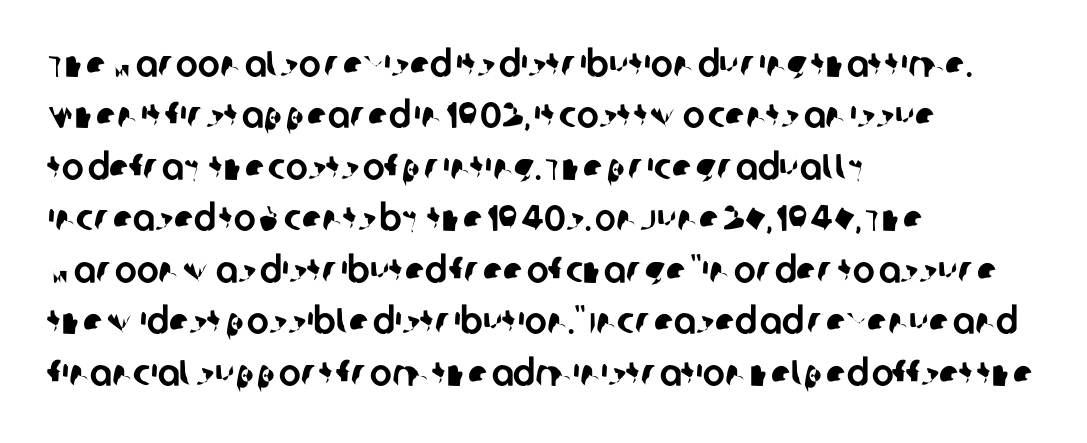
{"serif": "no", "width": "normal", "stroke_contrast": "low", "x_height": "large", "monospaced": "no", "underline": "no", "align": "left", "line_spacing": "normal", "line_spacing_ratio": 1.39, "letter_spacing": "normal", "letter_spacing_em": 0.0, "glyph_px": 37}
